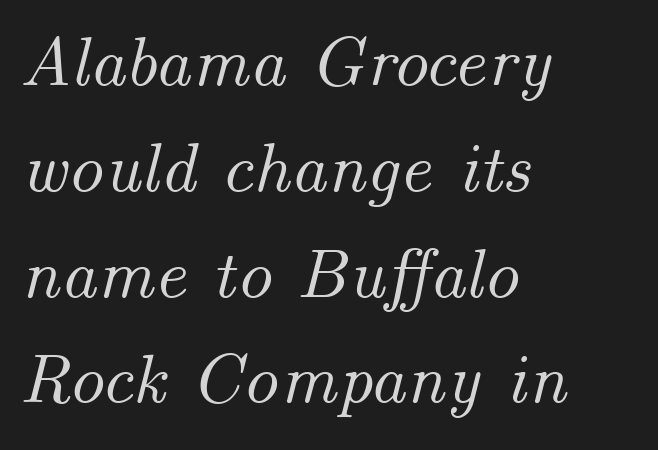
Q: Is the text italic (slanted)? A: Yes, it leans right by about 14 degrees.
Q: Is the text underlined? A: No.
Q: How is the paragraph aligned? A: Left-aligned.
Q: Is the spacing between letters normal or unusually wide? A: Normal.
Q: Is the spacing between lines tight, normal or loose? A: Normal.
Q: Width (condensed, normal, or wide)? A: Normal.
Q: Stroke contrast? A: Medium.
Q: x-height? A: Small.
Q: Monospaced? A: No.
